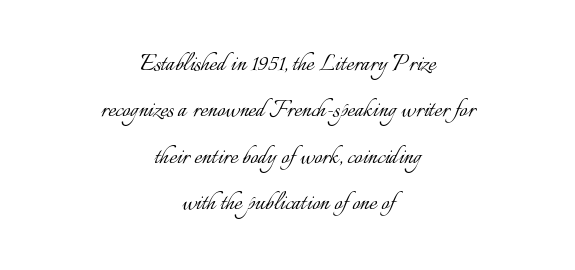
{"bold": "no", "weight": "light", "width": "normal", "stroke_contrast": "low", "x_height": "small", "monospaced": "no", "underline": "no", "align": "center", "line_spacing": "normal", "line_spacing_ratio": 1.6, "letter_spacing": "normal", "letter_spacing_em": 0.0, "glyph_px": 29}
